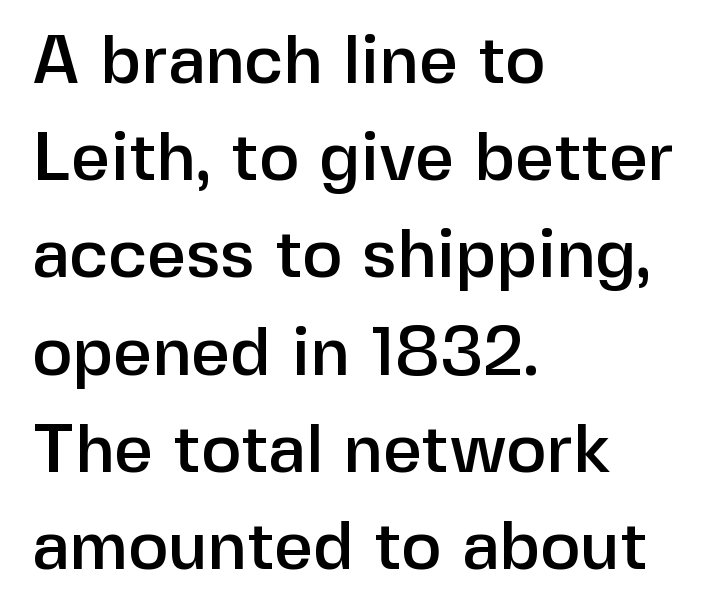
The image shows 68 px sans-serif type, upright; set left-aligned, normal line spacing (1.43x), normal letter spacing, not underlined; low stroke contrast and a medium x-height.
